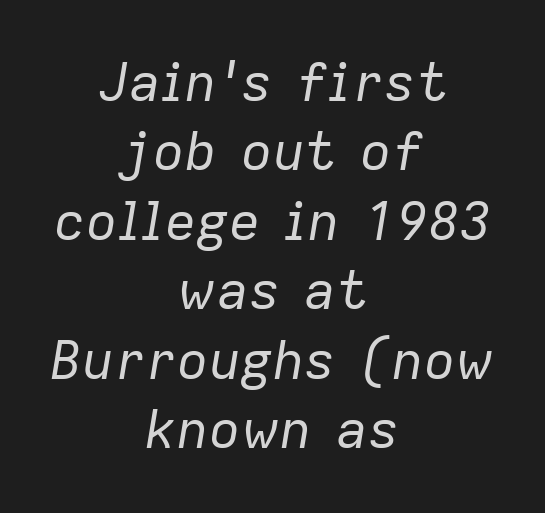
{"italic": "yes", "lean": "right", "slant_degrees": 9, "bold": "no", "weight": "regular", "width": "normal", "stroke_contrast": "low", "x_height": "medium", "monospaced": "no", "underline": "no", "align": "center", "line_spacing": "normal", "line_spacing_ratio": 1.31, "letter_spacing": "normal", "letter_spacing_em": 0.0, "glyph_px": 53}
